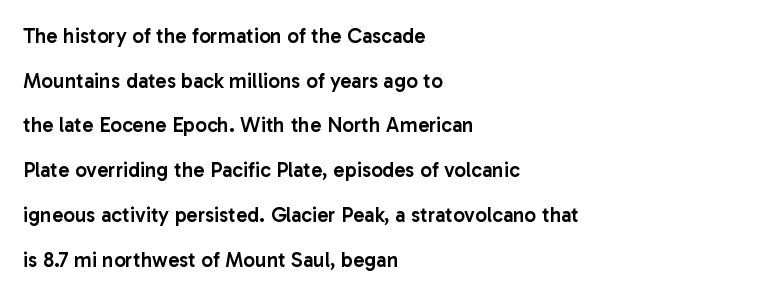
The typography opts for an upright posture over an oblique one. Compared with typical body copy, the letter spacing here is the same. Vertically, the passage feels expansive, rows floating well apart. Does the weight exceed regular? Yes, but only to semibold. A clean baseline with only descenders dipping below it.
